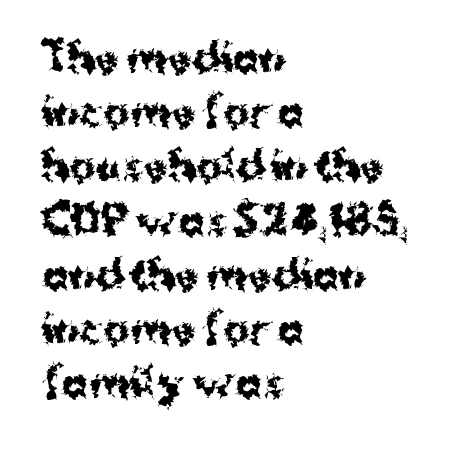
The image shows 39 px bold sans-serif type, upright; set left-aligned, normal line spacing (1.39x), normal letter spacing, not underlined; medium stroke contrast and a medium x-height.
